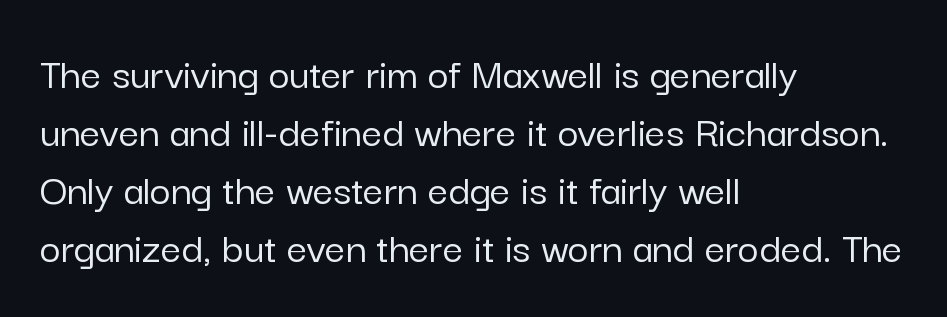
Does the leading feel generous? No, just average. Tall strokes in this sample are plumb rather than angled. Proportional: the letters do not fall into vertical columns. The letters carry no serifs — their stems end cleanly without finishing strokes. The space directly below the letters is spotless.
